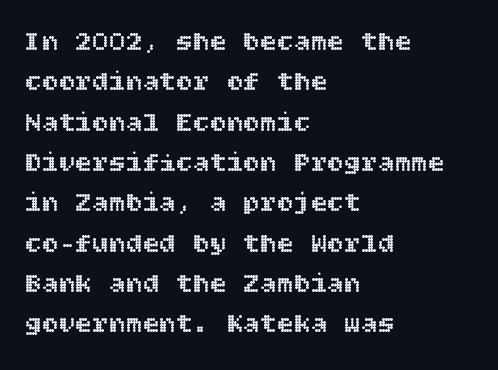
The image shows 28 px text type, upright; set left-aligned, normal line spacing (1.44x), normal letter spacing, not underlined; a large x-height.
